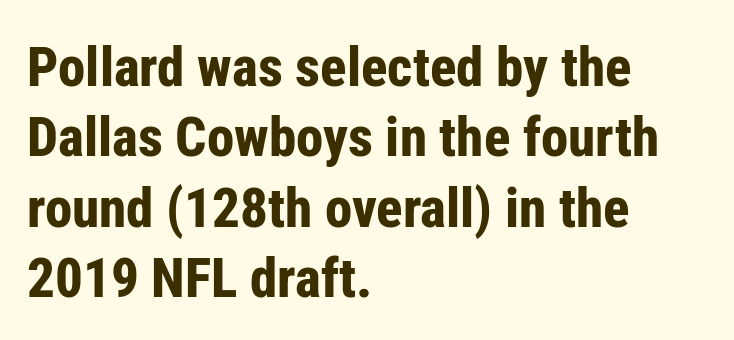
The image shows 55 px bold, condensed sans-serif type, upright; set left-aligned, normal line spacing (1.28x), normal letter spacing, not underlined; low stroke contrast and a medium x-height.
